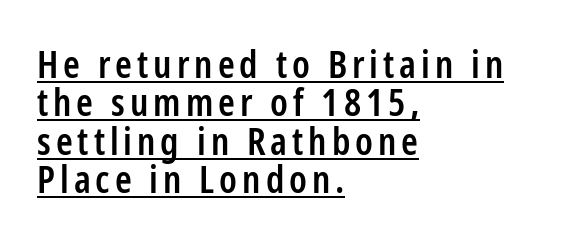
The image shows 38 px semibold, condensed sans-serif type, upright; set left-aligned, tight line spacing (1.01x), underlined; low stroke contrast and a medium x-height.
